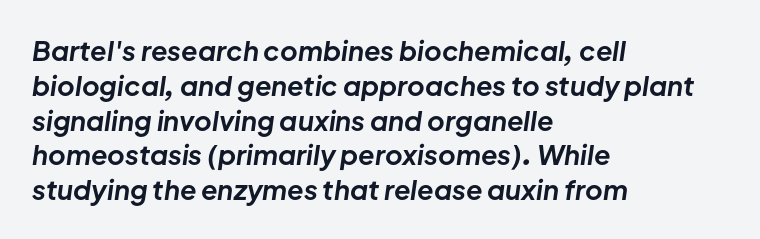
{"italic": "yes", "lean": "right", "slant_degrees": 8, "bold": "yes", "underline": "no", "align": "left", "line_spacing": "normal", "line_spacing_ratio": 1.29, "letter_spacing": "normal", "letter_spacing_em": 0.0, "glyph_px": 27}
